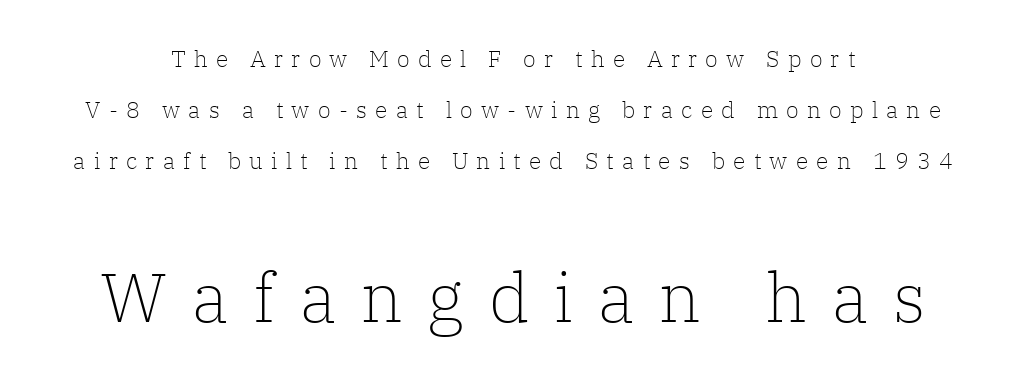
To sum up the face: it has serifs. Nope, not italic — everything's standing straight. Between these two stacked blocks, the lower one wins on size. Weight: in the light-to-regular range.
